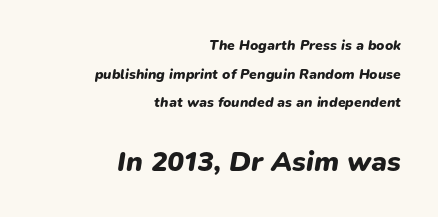
Q: Is the text bold? A: Yes.
Q: Is the text italic (slanted)? A: Yes, it leans right by about 9 degrees.
Q: Is the text underlined? A: No.
Q: How is the paragraph aligned? A: Right-aligned.
Q: Is the spacing between letters normal or unusually wide? A: Normal.
Q: Is the spacing between lines tight, normal or loose? A: Loose.
Q: Which block of text is set in a larger size, the first (top) or the second (bottom)? A: The second (bottom) one.
Q: Width (condensed, normal, or wide)? A: Normal.
Q: Stroke contrast? A: Low.
Q: x-height? A: Medium.
Q: Monospaced? A: No.
